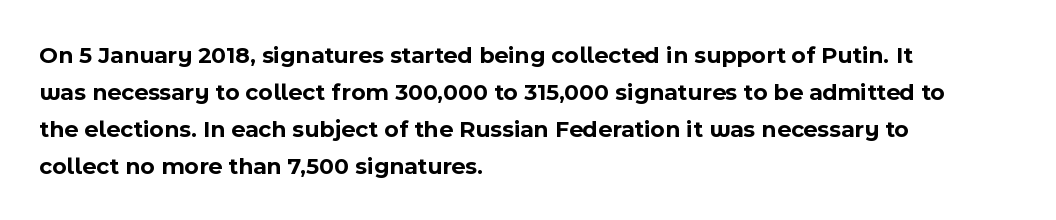
{"italic": "no", "bold": "yes", "underline": "no", "align": "left", "line_spacing": "normal", "line_spacing_ratio": 1.54, "letter_spacing": "normal", "letter_spacing_em": 0.0, "glyph_px": 24}
